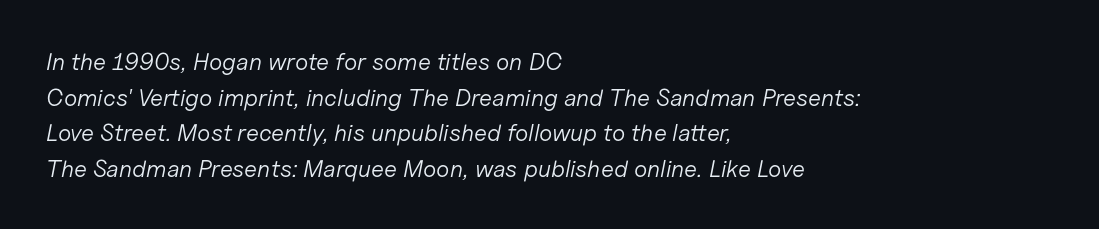
Stems and bowls with no extra thickness — not bold. The specimen reads as italic at a glance. Rule under the text: the space is simply empty. Nothing unusual about the tracking: characters are spaced as the font intends.
